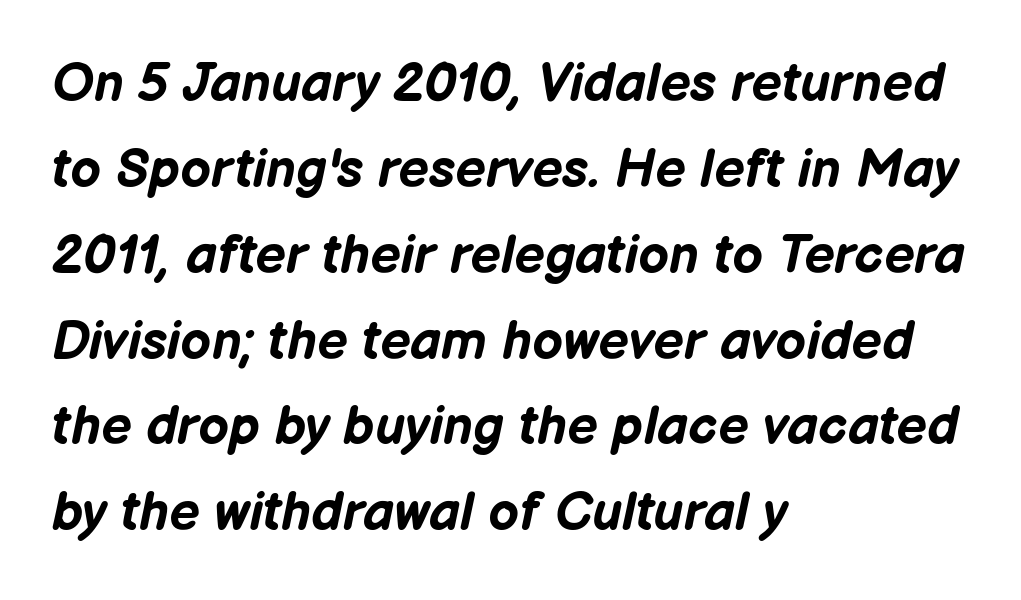
A dark, heavy texture on the line: the type is bold. Here the glyphs are tracked normally, forming tight word shapes. Rendered with sloped, italic letterforms. Reading down the block, your eye returns to a fixed left position each line.
